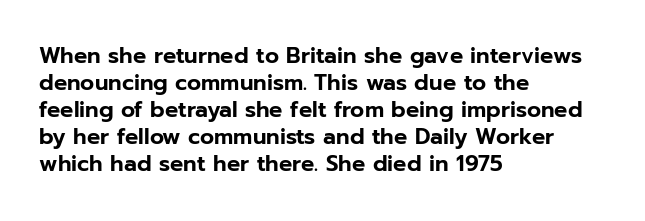
The horizontal fit of the characters is conventional and even. The typesetter chose a ragged-right arrangement here. Upright lettering throughout. The specimen omits any rule beneath the text block's lines.
